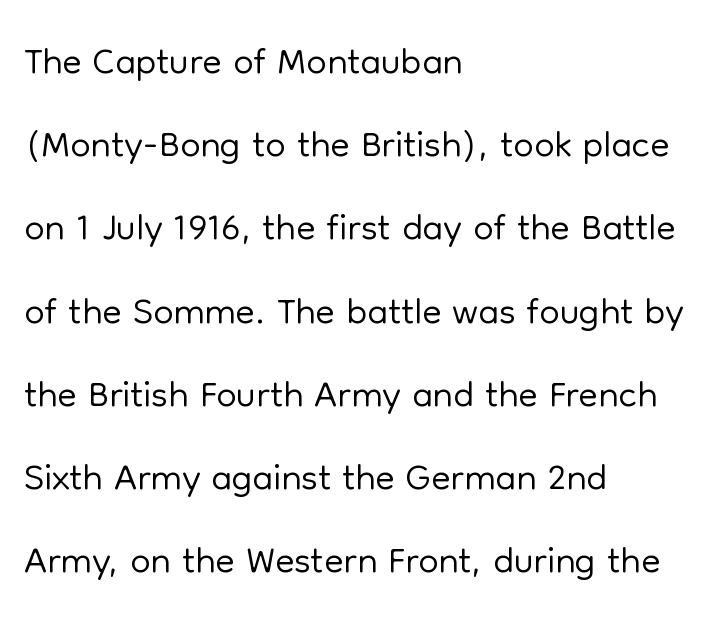
The image shows 57 px light sans-serif type, upright; set left-aligned, normal line spacing (1.46x), normal letter spacing, not underlined; low stroke contrast and a medium x-height.
